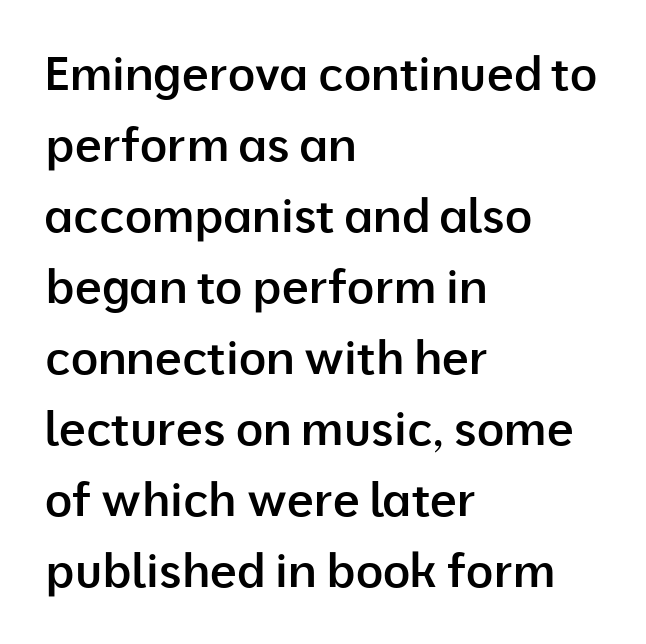
Bare-footed words on every line. The letters advance in unequal steps, a hallmark of proportional type. Do the letters lean? They stand straight. Notice the strokes are somewhat thickened but not fully heavy: this is a semibold. Notice how descenders clear the ascenders below comfortably — that's standard leading.
